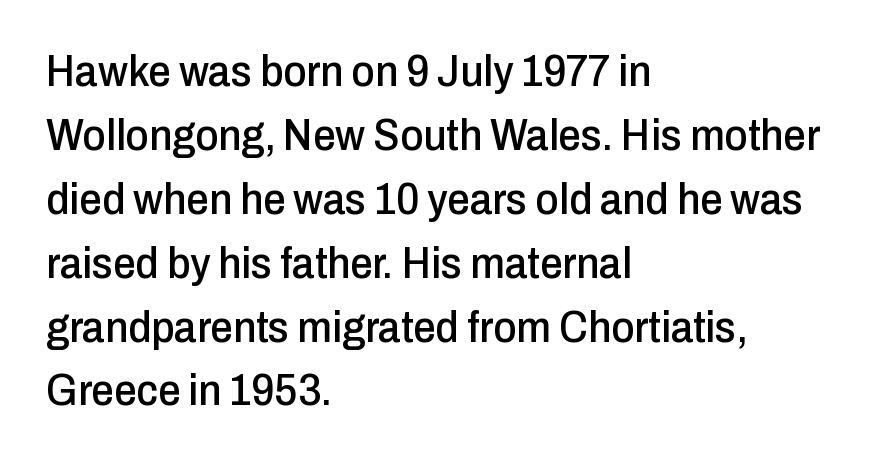
The image shows 45 px condensed sans-serif type, upright; set left-aligned, normal line spacing (1.42x), normal letter spacing, not underlined; low stroke contrast and a medium x-height.
